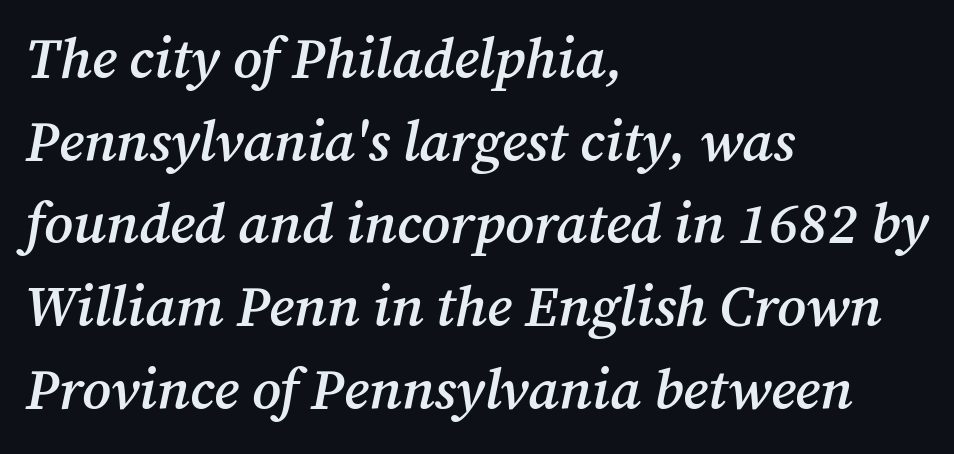
Q: Is the text bold? A: Semi-bold.
Q: Is the text italic (slanted)? A: Yes, it leans right by about 12 degrees.
Q: Is the typeface a serif or a sans-serif typeface? A: Serif.
Q: Is the text underlined? A: No.
Q: How is the paragraph aligned? A: Left-aligned.
Q: Is the spacing between letters normal or unusually wide? A: Normal.
Q: Is the spacing between lines tight, normal or loose? A: Normal.
Q: Width (condensed, normal, or wide)? A: Normal.
Q: Stroke contrast? A: Medium.
Q: x-height? A: Medium.
Q: Monospaced? A: No.
